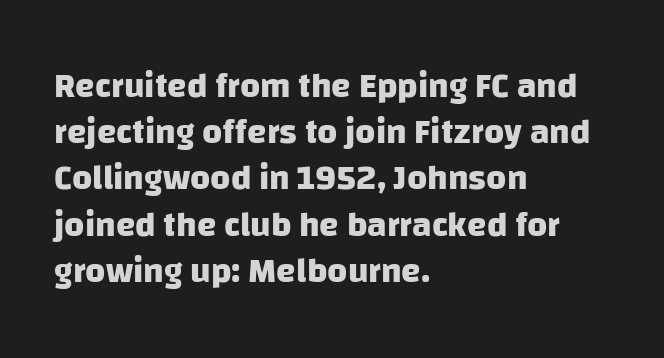
{"serif": "no", "bold": "yes", "weight": "heavy", "width": "normal", "stroke_contrast": "low", "x_height": "large", "monospaced": "no", "underline": "no", "align": "left", "line_spacing": "normal", "line_spacing_ratio": 1.32, "letter_spacing": "normal", "letter_spacing_em": 0.0, "glyph_px": 35}
